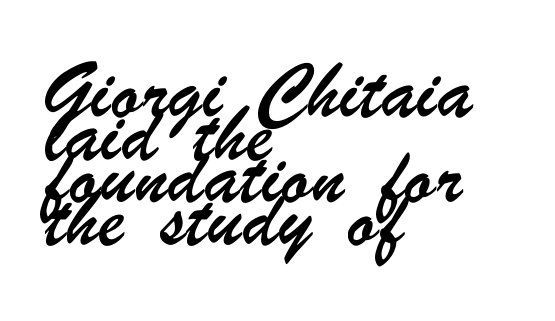
{"serif": "no", "width": "condensed", "stroke_contrast": "low", "x_height": "small", "monospaced": "no", "underline": "no", "align": "left", "line_spacing_ratio": 1.22, "letter_spacing": "normal", "letter_spacing_em": 0.0, "glyph_px": 35}
